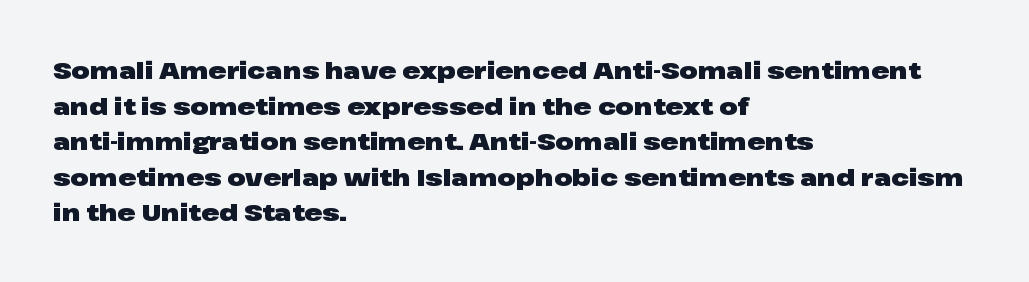
Q: Is the text bold? A: Yes.
Q: Is the text italic (slanted)? A: No, it is upright.
Q: Is the text underlined? A: No.
Q: How is the paragraph aligned? A: Left-aligned.
Q: Is the spacing between letters normal or unusually wide? A: Normal.
Q: Is the spacing between lines tight, normal or loose? A: Normal.
